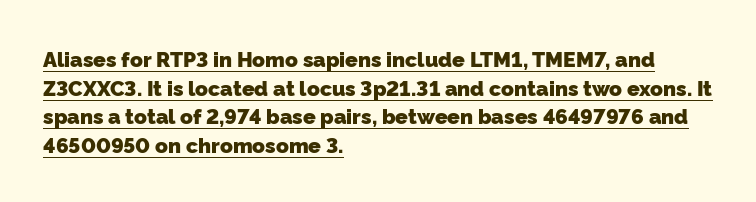
Q: Is the text bold? A: Yes.
Q: Is the text underlined? A: Yes.
Q: How is the paragraph aligned? A: Left-aligned.
Q: Is the spacing between letters normal or unusually wide? A: Normal.
Q: Is the spacing between lines tight, normal or loose? A: Normal.
